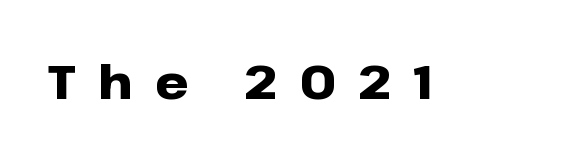
{"serif": "no", "italic": "no", "bold": "yes", "weight": "heavy", "width": "wide", "stroke_contrast": "low", "x_height": "medium", "monospaced": "no", "underline": "no", "letter_spacing": "wide", "letter_spacing_em": 0.48, "glyph_px": 47}
